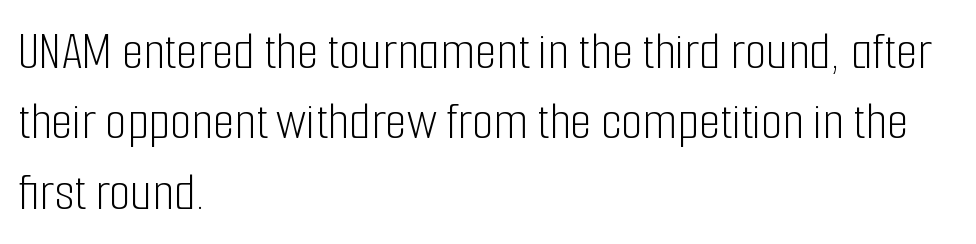
The image shows 55 px light, condensed sans-serif type, upright; set left-aligned, normal line spacing (1.28x), normal letter spacing, not underlined; low stroke contrast and a medium x-height.
